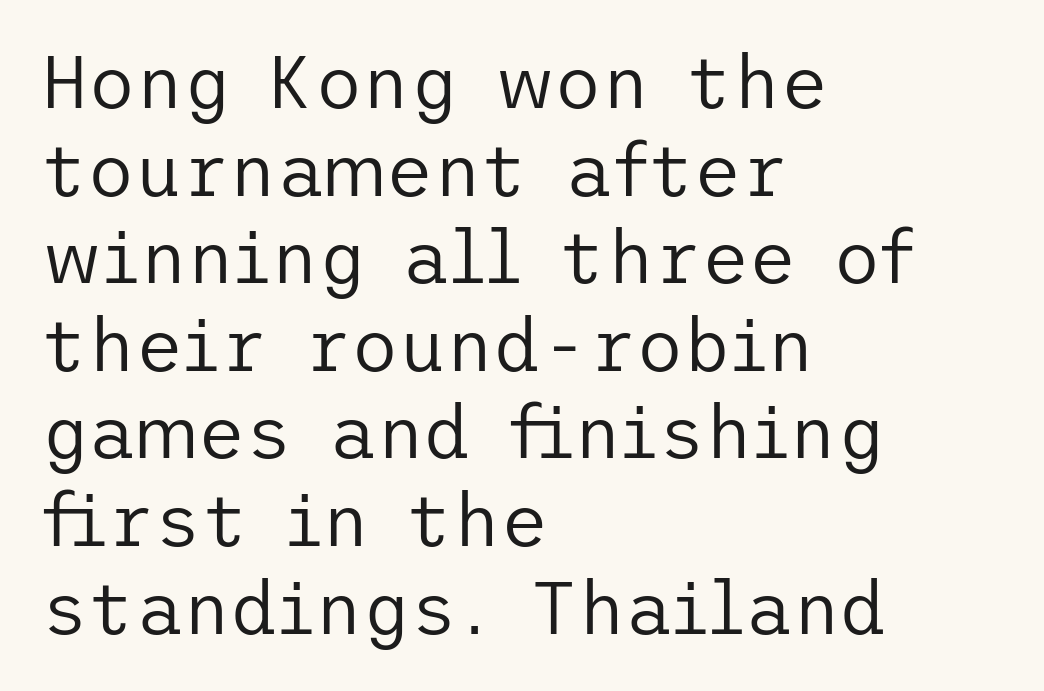
The image shows 73 px regular-weight sans-serif type, upright; set left-aligned, line spacing 1.2x, normal letter spacing, not underlined; low stroke contrast and a medium x-height.
